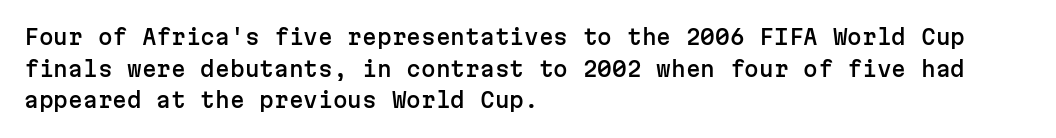
Has an underline been added? It has not. Do the letters lean? They stand straight. Notice how descenders clear the ascenders below comfortably — that's standard leading. The line texture is even and compact thanks to regular tracking.
